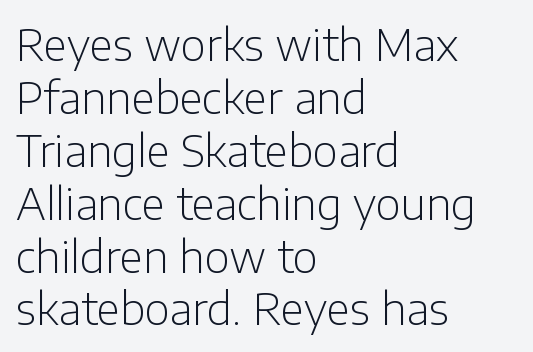
{"serif": "no", "italic": "no", "bold": "no", "weight": "light", "width": "normal", "stroke_contrast": "low", "x_height": "medium", "monospaced": "no", "underline": "no", "align": "left", "line_spacing_ratio": 1.23, "letter_spacing": "normal", "letter_spacing_em": 0.0, "glyph_px": 43}
